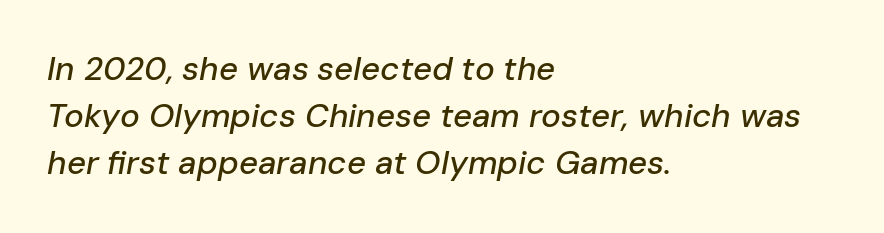
Caption: multi-line text, flush left, ragged right. What stands out about the letter spacing? Nothing — it is the standard amount. Character widths vary here, with narrow letters taking less room than wide ones. Quick note: interline space is typical.
